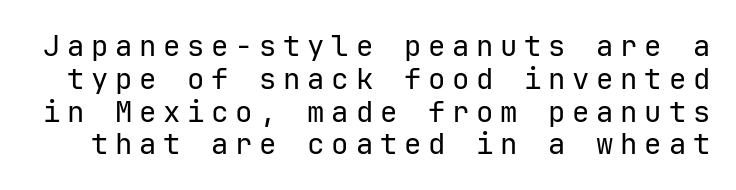
{"serif": "no", "italic": "no", "bold": "no", "weight": "regular", "width": "normal", "stroke_contrast": "low", "x_height": "medium", "underline": "no", "line_spacing": "tight", "line_spacing_ratio": 1.13, "letter_spacing": "wide", "letter_spacing_em": 0.23, "glyph_px": 29}
